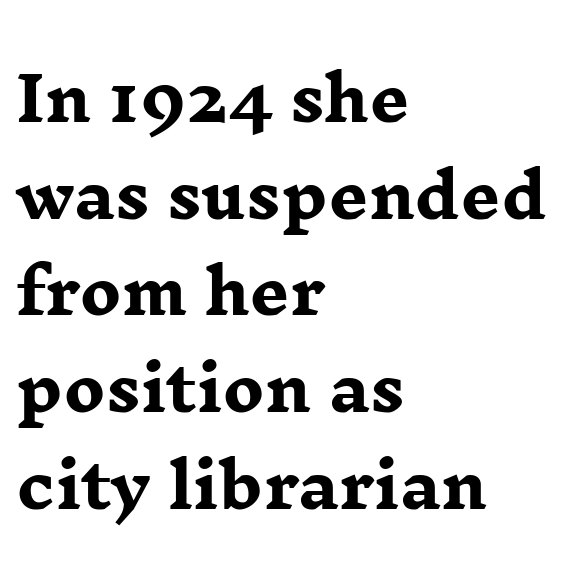
Q: Is the text bold? A: Yes.
Q: Is the text italic (slanted)? A: No, it is upright.
Q: Is the typeface a serif or a sans-serif typeface? A: Serif.
Q: Is the text underlined? A: No.
Q: How is the paragraph aligned? A: Left-aligned.
Q: Is the spacing between letters normal or unusually wide? A: Normal.
Q: Is the spacing between lines tight, normal or loose? A: Normal.
Q: Width (condensed, normal, or wide)? A: Wide.
Q: Stroke contrast? A: Low.
Q: x-height? A: Medium.
Q: Monospaced? A: No.
